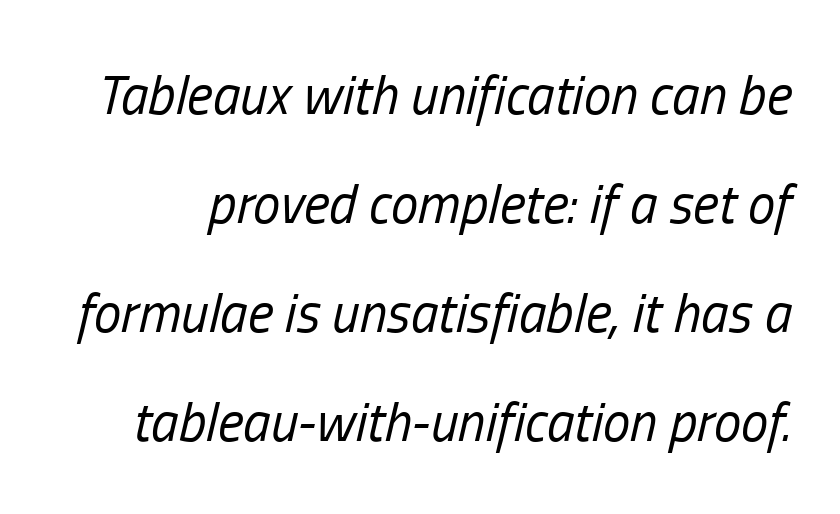
{"italic": "yes", "lean": "right", "slant_degrees": 13, "bold": "no", "weight": "regular", "width": "condensed", "stroke_contrast": "low", "x_height": "medium", "monospaced": "no", "underline": "no", "line_spacing": "loose", "line_spacing_ratio": 1.98, "letter_spacing": "normal", "letter_spacing_em": 0.0, "glyph_px": 55}
